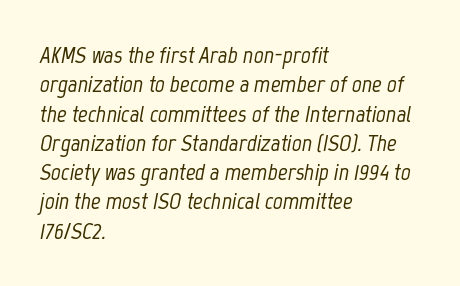
Casual observation: everything's shoved over to the left. Tracking here is standard; glyphs follow each other at the usual distance. The axis of the letterforms is tilted away from vertical. Check the space under the baseline: it is left empty.
